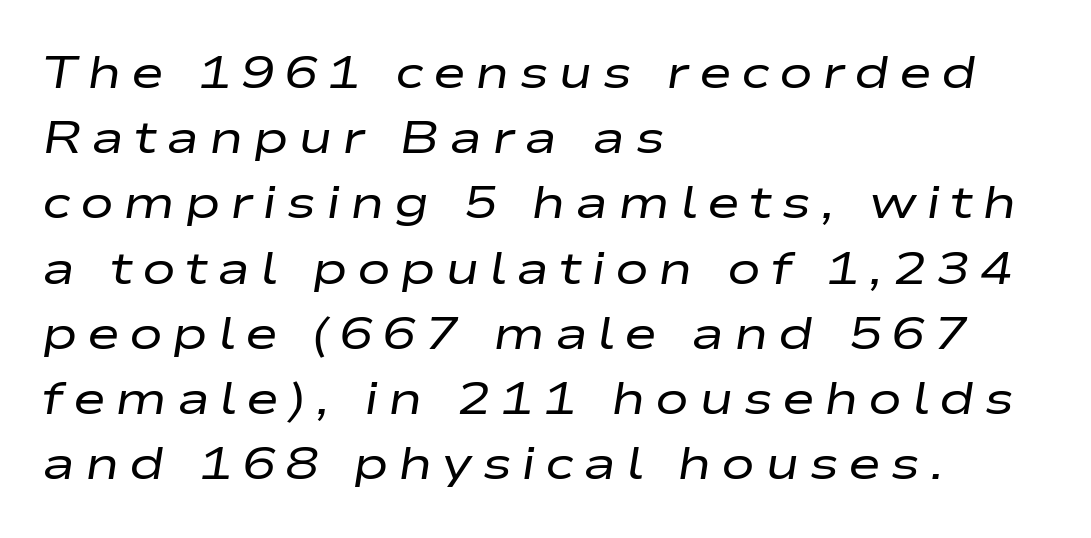
Q: Is the text bold? A: No.
Q: Is the text italic (slanted)? A: Yes, it leans right by about 9 degrees.
Q: Is the text underlined? A: No.
Q: How is the paragraph aligned? A: Left-aligned.
Q: Is the spacing between letters normal or unusually wide? A: Unusually wide.
Q: Is the spacing between lines tight, normal or loose? A: Normal.
Q: Width (condensed, normal, or wide)? A: Wide.
Q: Stroke contrast? A: Low.
Q: x-height? A: Medium.
Q: Monospaced? A: No.
